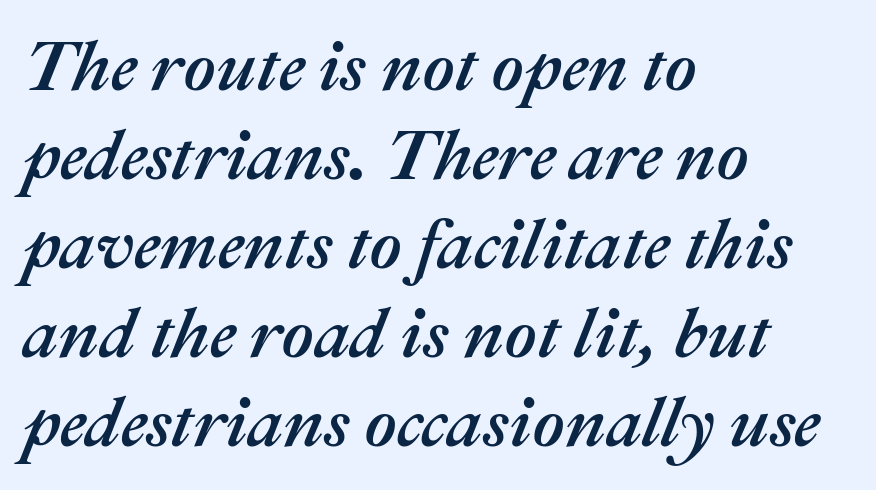
{"italic": "yes", "lean": "right", "slant_degrees": 22, "width": "normal", "stroke_contrast": "medium", "x_height": "medium", "monospaced": "no", "underline": "no", "align": "left", "line_spacing": "normal", "line_spacing_ratio": 1.27, "letter_spacing": "normal", "letter_spacing_em": 0.0, "glyph_px": 70}
